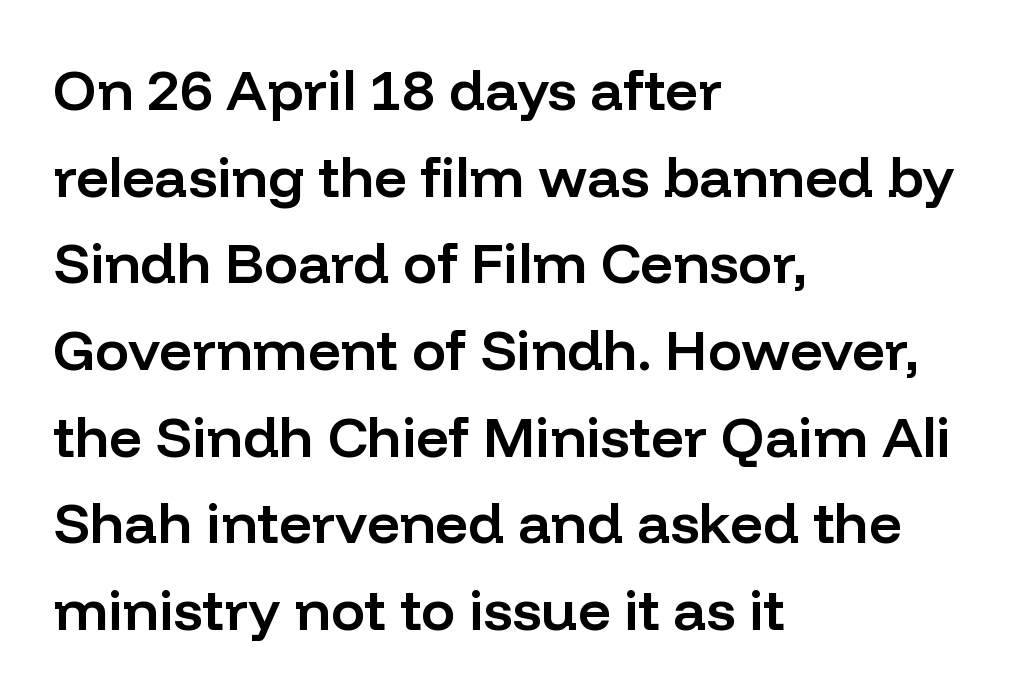
Caption: standard tracking, unaltered. Words float on clear page, feet unadorned. The passage shown is semibold, sitting just below true bold. Posture: vertical. Compared with typical paragraphs, the rows here are spaced about the same.
